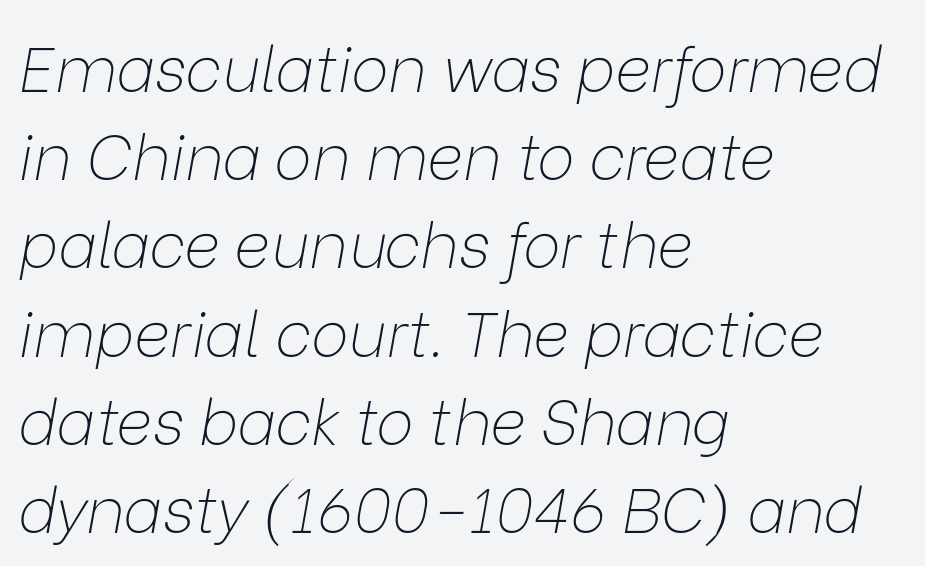
Q: Is the text bold? A: No.
Q: Is the text italic (slanted)? A: Yes, it leans right by about 9 degrees.
Q: Is the text underlined? A: No.
Q: How is the paragraph aligned? A: Left-aligned.
Q: Is the spacing between letters normal or unusually wide? A: Normal.
Q: Is the spacing between lines tight, normal or loose? A: Normal.
Q: Width (condensed, normal, or wide)? A: Normal.
Q: Stroke contrast? A: Low.
Q: x-height? A: Medium.
Q: Monospaced? A: No.
